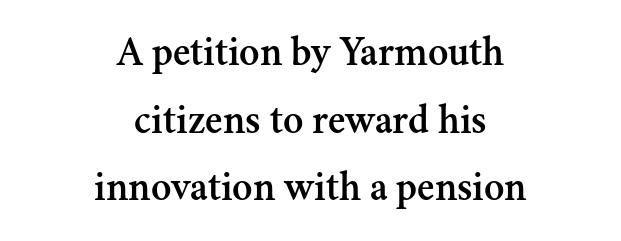
Q: Is the text italic (slanted)? A: No, it is upright.
Q: Is the typeface a serif or a sans-serif typeface? A: Serif.
Q: Is the text underlined? A: No.
Q: How is the paragraph aligned? A: Centered.
Q: Is the spacing between letters normal or unusually wide? A: Normal.
Q: Is the spacing between lines tight, normal or loose? A: Normal.
Q: Width (condensed, normal, or wide)? A: Normal.
Q: Stroke contrast? A: Medium.
Q: x-height? A: Small.
Q: Monospaced? A: No.
